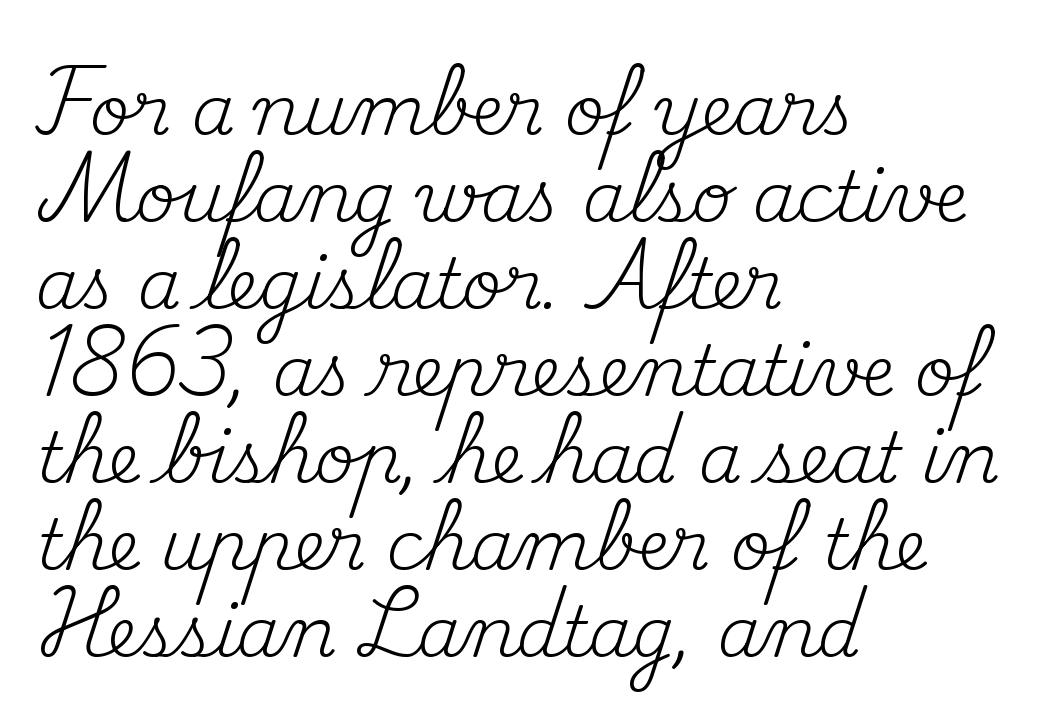
The image shows 69 px regular-weight serif type; set left-aligned, normal line spacing (1.26x), normal letter spacing, not underlined; medium stroke contrast and a small x-height.
